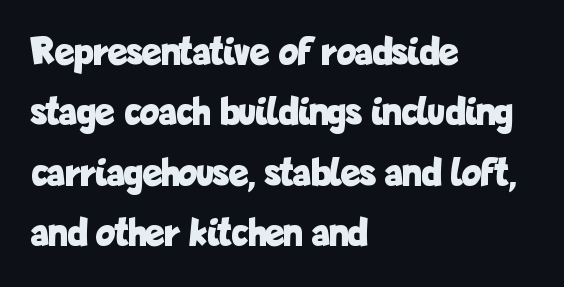
The lines are quadded left. Character widths vary here, with narrow letters taking less room than wide ones. Rows of type keep a routine distance in the vertical direction. These words are printed bold, with thick strokes throughout. What stands out about the letter spacing? Nothing — it is the standard amount. The space beneath each line is pristine and unruled.
